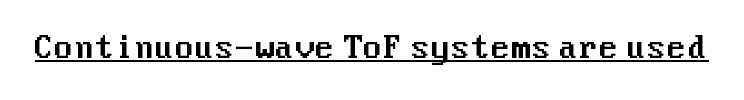
The image shows 29 px sans-serif type, upright; set normal letter spacing, underlined; medium stroke contrast and a medium x-height.
